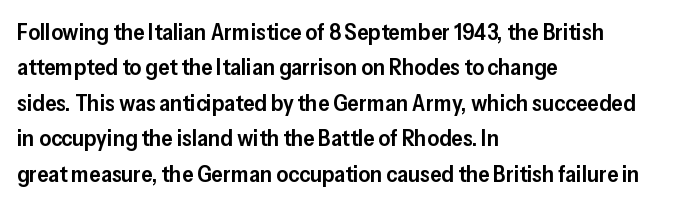
Q: Is the text bold? A: Semi-bold.
Q: Is the text italic (slanted)? A: No, it is upright.
Q: Is the text underlined? A: No.
Q: How is the paragraph aligned? A: Left-aligned.
Q: Is the spacing between letters normal or unusually wide? A: Normal.
Q: Is the spacing between lines tight, normal or loose? A: Normal.
